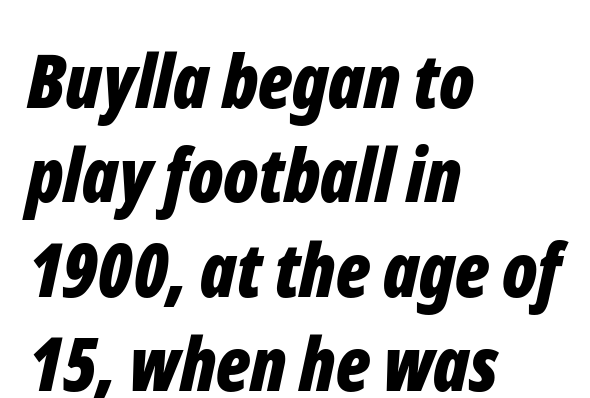
Q: Is the text bold? A: Yes.
Q: Is the text italic (slanted)? A: Yes, it leans right by about 12 degrees.
Q: Is the text underlined? A: No.
Q: How is the paragraph aligned? A: Left-aligned.
Q: Is the spacing between letters normal or unusually wide? A: Normal.
Q: Is the spacing between lines tight, normal or loose? A: Normal.
Q: Width (condensed, normal, or wide)? A: Condensed.
Q: Stroke contrast? A: Low.
Q: x-height? A: Medium.
Q: Monospaced? A: No.
